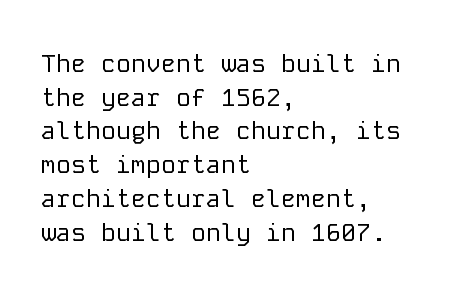
{"italic": "no", "bold": "no", "underline": "no", "align": "left", "line_spacing": "normal", "line_spacing_ratio": 1.35, "letter_spacing": "normal", "letter_spacing_em": 0.0, "glyph_px": 25}
